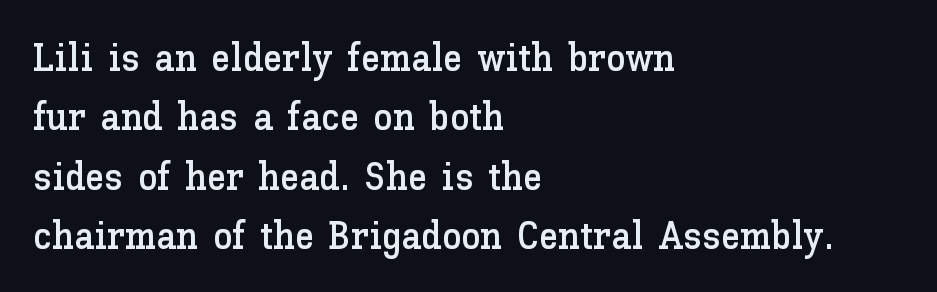
The image shows 39 px text type, upright; set left-aligned, normal line spacing (1.52x), normal letter spacing, not underlined; low stroke contrast and a medium x-height.
